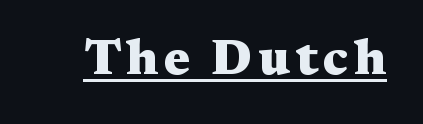
Do the characters align in a grid? No, the font is proportional. If you drew a line through each stem, it would be perfectly vertical. Regarding serifs, this sample has them. Strong, thick strokes mark this as bold type.
